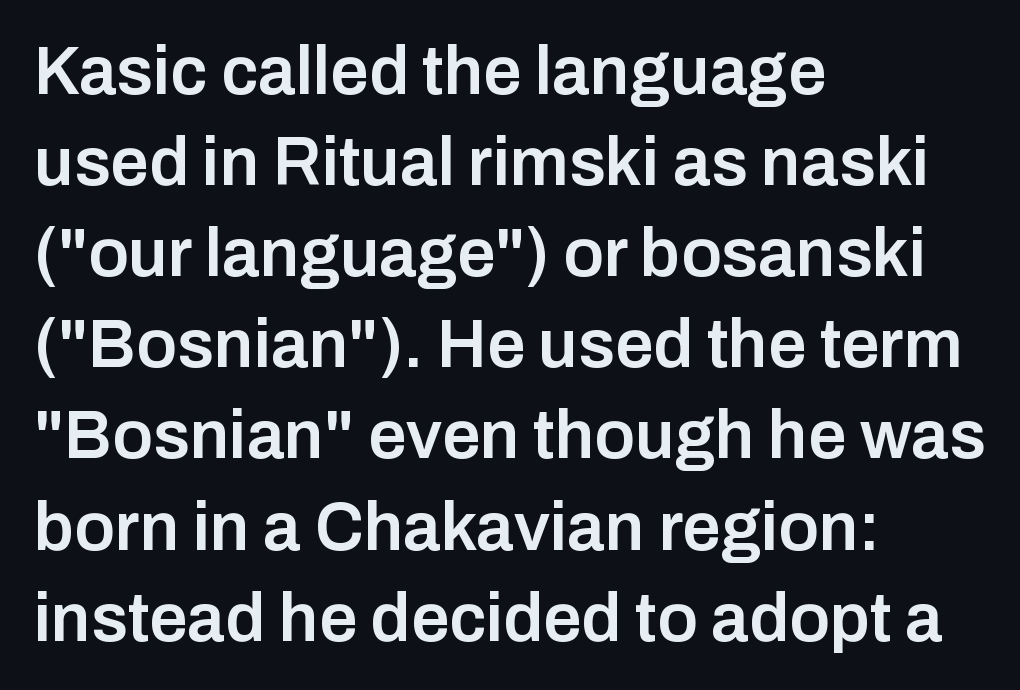
{"serif": "no", "italic": "no", "bold": "semi", "weight": "semibold", "width": "normal", "stroke_contrast": "low", "x_height": "medium", "monospaced": "no", "underline": "no", "align": "left", "line_spacing": "normal", "line_spacing_ratio": 1.34, "letter_spacing": "normal", "letter_spacing_em": 0.0, "glyph_px": 68}
